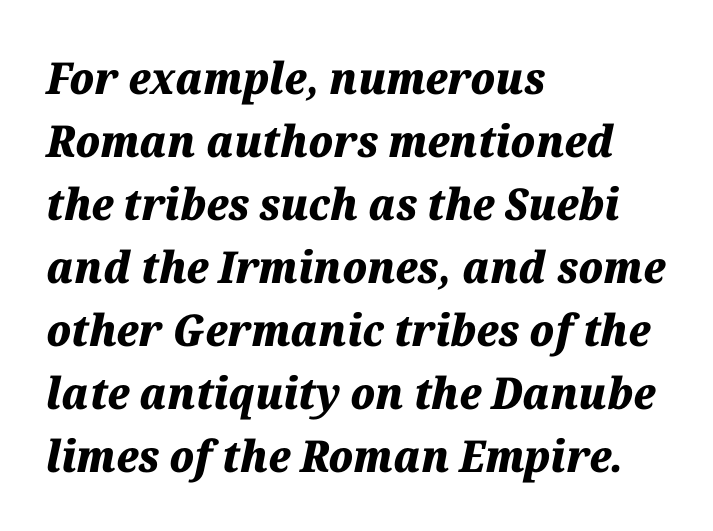
The image shows 44 px heavy type, italic (leaning right); set left-aligned, normal line spacing (1.43x), normal letter spacing, not underlined; medium stroke contrast and a medium x-height.
